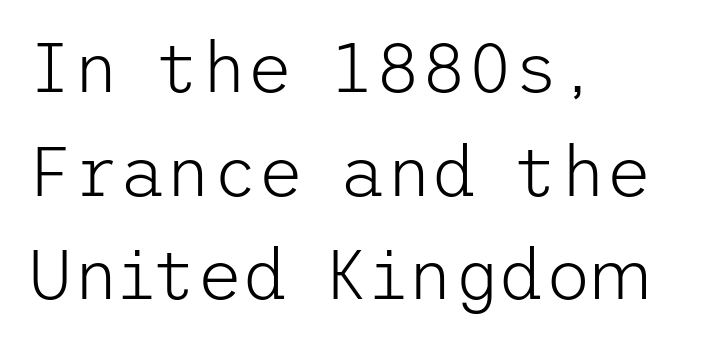
The image shows 71 px light sans-serif type, upright; set left-aligned, normal line spacing (1.46x), normal letter spacing, not underlined; low stroke contrast and a medium x-height.
